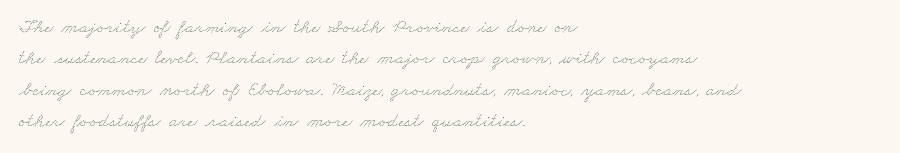
{"bold": "no", "underline": "no", "align": "left", "line_spacing": "normal", "line_spacing_ratio": 1.57, "letter_spacing": "normal", "letter_spacing_em": 0.0, "glyph_px": 20}
